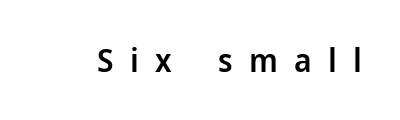
{"serif": "no", "italic": "no", "bold": "semi", "weight": "semibold", "width": "normal", "stroke_contrast": "low", "x_height": "medium", "monospaced": "no", "underline": "no", "letter_spacing": "wide", "letter_spacing_em": 0.49, "glyph_px": 33}
